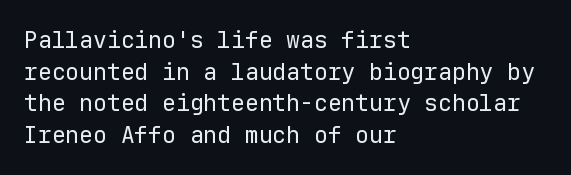
The image shows 23 px text type, upright; set left-aligned, normal line spacing (1.38x), normal letter spacing, not underlined.
